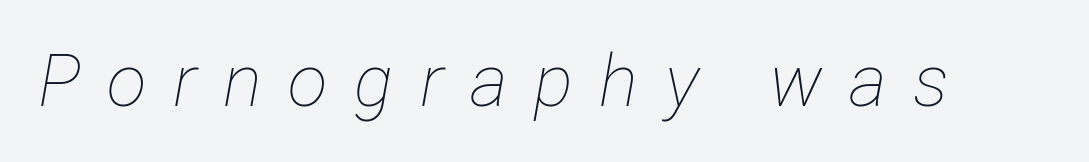
The tracking reads as deliberately expanded to a designer's eye. The strip under each line holds only bare page. Italic? Definitely — the glyphs are oblique. The face looks like a standard text weight, possibly lighter. You could not count columns in this text — the font is proportionally spaced.
